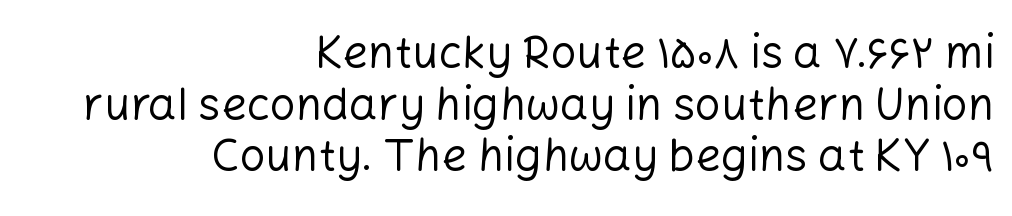
The image shows 45 px regular-weight sans-serif type, upright; set right-aligned, tight line spacing (1.15x), normal letter spacing, not underlined; low stroke contrast and a medium x-height.
